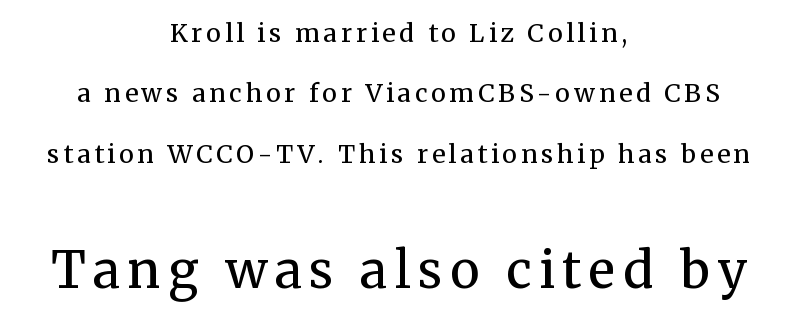
Q: Is the text bold? A: No.
Q: Is the text italic (slanted)? A: No, it is upright.
Q: Is the typeface a serif or a sans-serif typeface? A: Serif.
Q: Is the text underlined? A: No.
Q: How is the paragraph aligned? A: Centered.
Q: Is the spacing between lines tight, normal or loose? A: Loose.
Q: Which block of text is set in a larger size, the first (top) or the second (bottom)? A: The second (bottom) one.
Q: Width (condensed, normal, or wide)? A: Normal.
Q: Stroke contrast? A: Medium.
Q: x-height? A: Medium.
Q: Monospaced? A: No.
